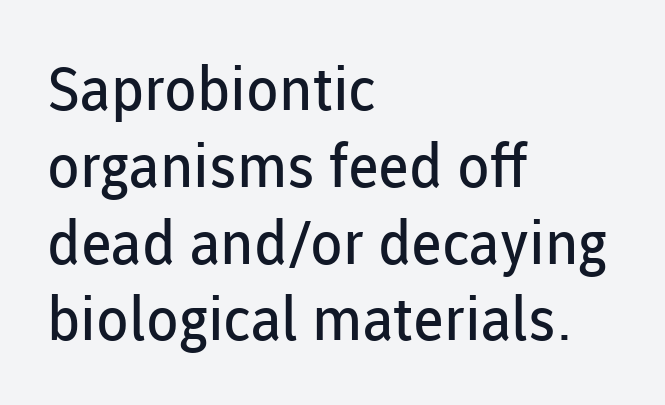
{"serif": "no", "italic": "no", "bold": "no", "weight": "regular", "width": "normal", "stroke_contrast": "low", "x_height": "medium", "monospaced": "no", "underline": "no", "align": "left", "line_spacing": "normal", "line_spacing_ratio": 1.28, "letter_spacing": "normal", "letter_spacing_em": 0.0, "glyph_px": 60}
